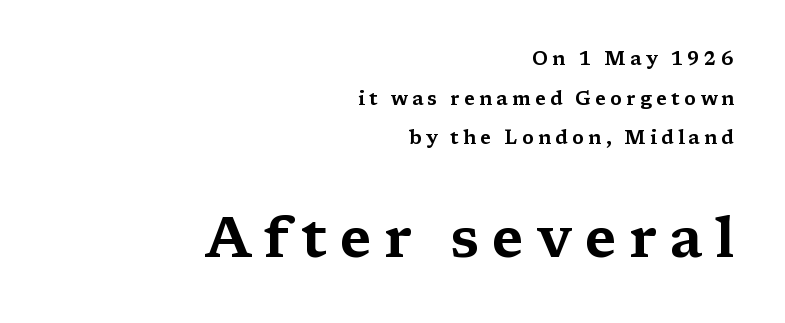
The image shows 56 px wide serif type, upright; set right-aligned, loose line spacing (2.09x), unusually wide letter spacing (+0.22 em), not underlined; the second (bottom) block is 2.95x larger; medium stroke contrast and a medium x-height.
